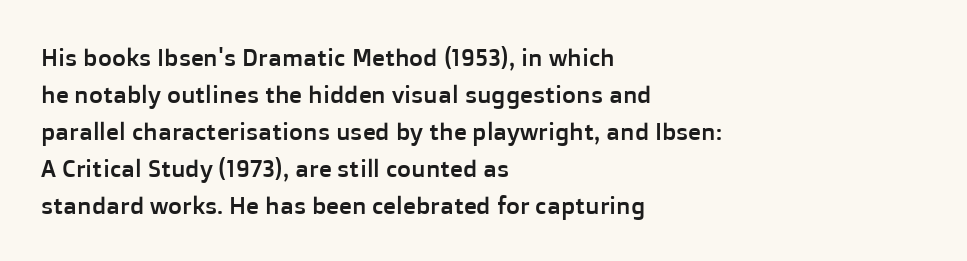
Q: Is the text italic (slanted)? A: No, it is upright.
Q: Is the text underlined? A: No.
Q: How is the paragraph aligned? A: Left-aligned.
Q: Is the spacing between letters normal or unusually wide? A: Normal.
Q: Is the spacing between lines tight, normal or loose? A: Normal.
